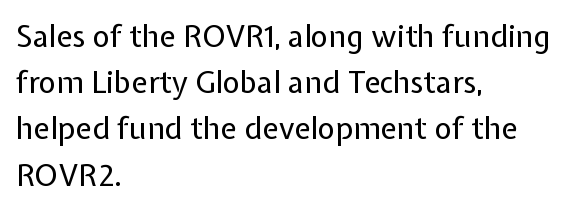
{"serif": "no", "italic": "no", "bold": "no", "weight": "regular", "width": "normal", "stroke_contrast": "low", "x_height": "medium", "monospaced": "no", "underline": "no", "align": "left", "line_spacing": "normal", "line_spacing_ratio": 1.54, "letter_spacing": "normal", "letter_spacing_em": 0.0, "glyph_px": 30}
